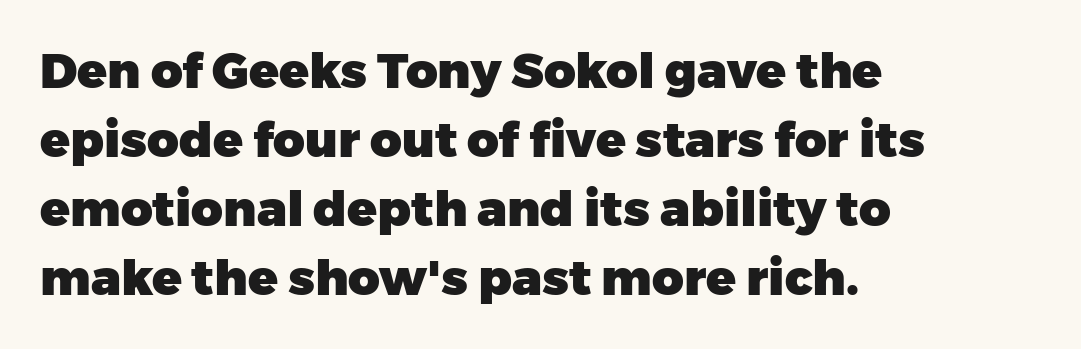
The image shows 49 px heavy sans-serif type, upright; set left-aligned, normal line spacing (1.41x), normal letter spacing, not underlined; low stroke contrast and a medium x-height.
